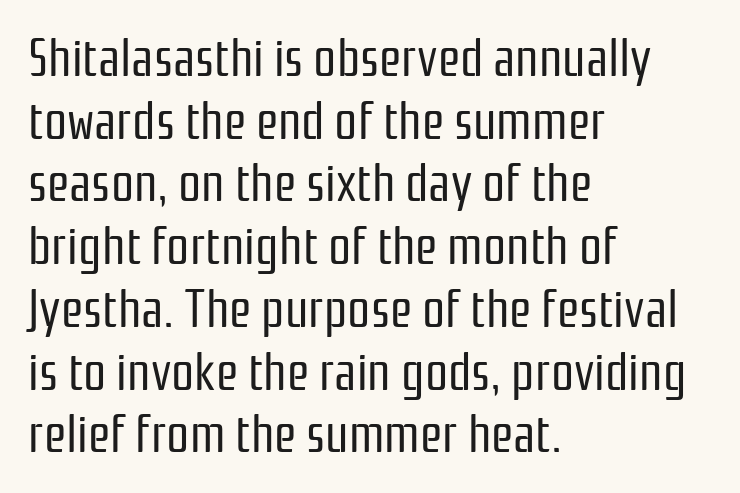
{"serif": "no", "italic": "no", "bold": "no", "weight": "regular", "width": "condensed", "stroke_contrast": "low", "x_height": "medium", "monospaced": "no", "underline": "no", "align": "left", "line_spacing_ratio": 1.23, "letter_spacing": "normal", "letter_spacing_em": 0.0, "glyph_px": 51}
